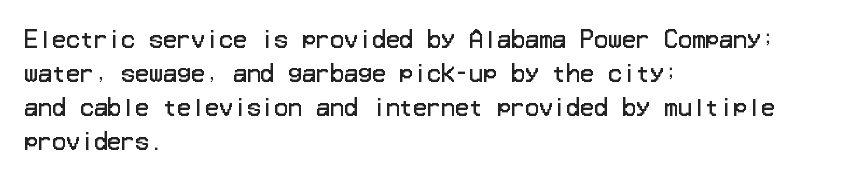
{"italic": "no", "bold": "no", "underline": "no", "align": "left", "line_spacing": "normal", "line_spacing_ratio": 1.48, "letter_spacing": "normal", "letter_spacing_em": 0.0, "glyph_px": 23}
